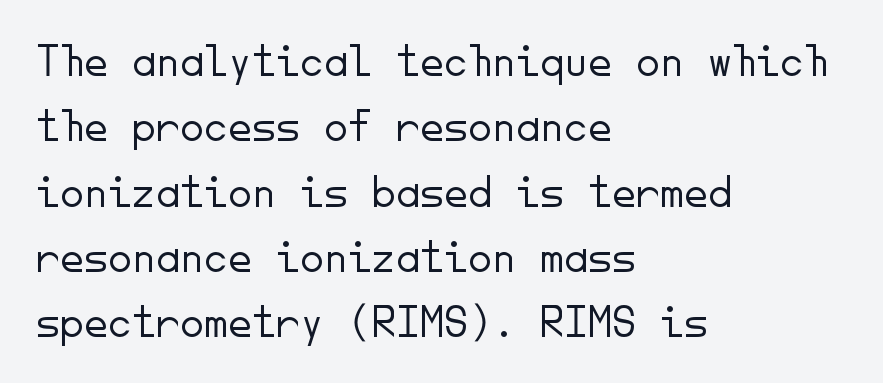
The image shows 48 px light sans-serif type, upright, monospaced; set left-aligned, normal line spacing (1.36x), normal letter spacing, not underlined; low stroke contrast and a small x-height.
